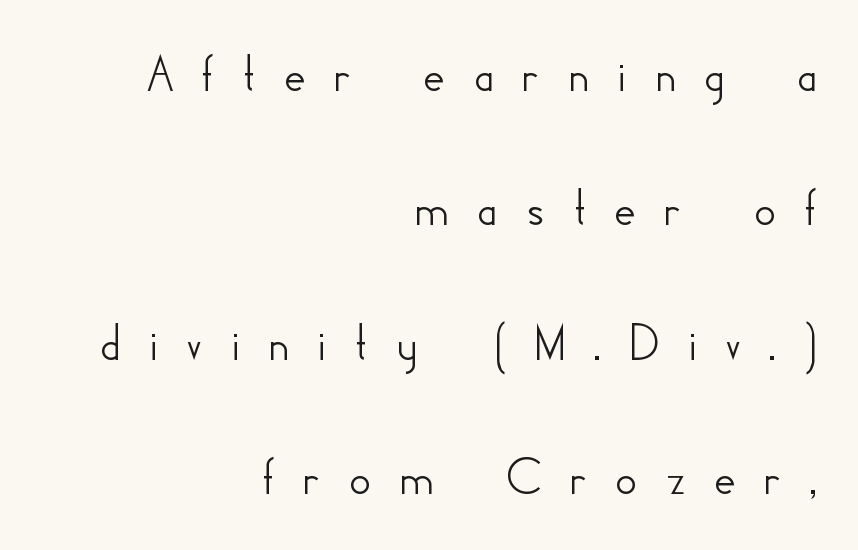
{"serif": "no", "italic": "no", "width": "normal", "stroke_contrast": "low", "x_height": "small", "monospaced": "no", "underline": "no", "align": "right", "line_spacing": "loose", "line_spacing_ratio": 2.4, "letter_spacing": "wide", "letter_spacing_em": 0.47, "glyph_px": 56}
